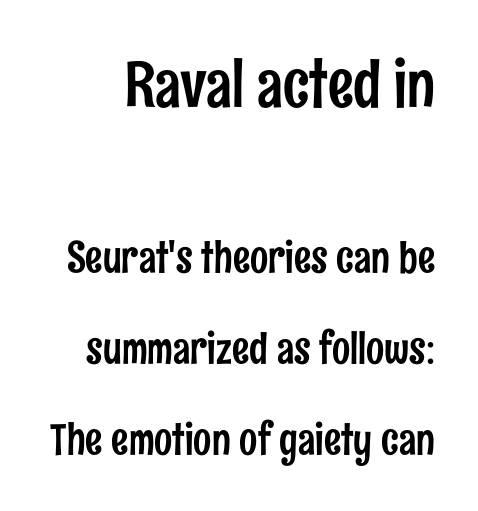
{"serif": "no", "italic": "no", "width": "condensed", "stroke_contrast": "low", "x_height": "medium", "monospaced": "no", "underline": "no", "line_spacing": "loose", "line_spacing_ratio": 2.11, "letter_spacing": "normal", "letter_spacing_em": 0.0, "larger_block": "first", "size_ratio": 1.49, "glyph_px": 64}
